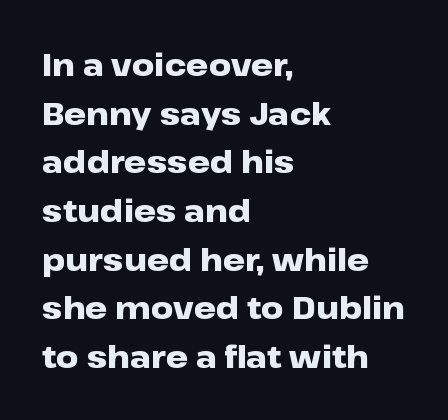
{"serif": "no", "italic": "no", "bold": "yes", "weight": "heavy", "width": "wide", "stroke_contrast": "low", "x_height": "medium", "monospaced": "no", "underline": "no", "align": "left", "line_spacing": "normal", "line_spacing_ratio": 1.57, "letter_spacing": "normal", "letter_spacing_em": 0.0, "glyph_px": 31}
